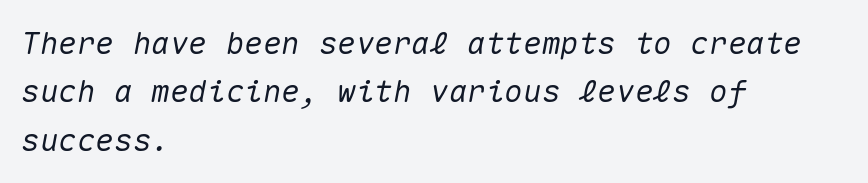
Q: Is the text italic (slanted)? A: Yes, it leans right by about 10 degrees.
Q: Is the text underlined? A: No.
Q: How is the paragraph aligned? A: Left-aligned.
Q: Is the spacing between letters normal or unusually wide? A: Normal.
Q: Is the spacing between lines tight, normal or loose? A: Normal.
Q: Width (condensed, normal, or wide)? A: Normal.
Q: Stroke contrast? A: Medium.
Q: x-height? A: Medium.
Q: Monospaced? A: Yes.
